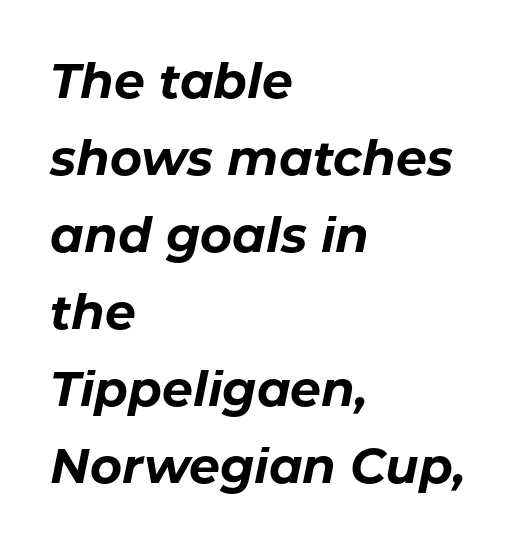
{"italic": "yes", "lean": "right", "slant_degrees": 11, "bold": "yes", "weight": "bold", "width": "normal", "stroke_contrast": "low", "x_height": "medium", "monospaced": "no", "underline": "no", "align": "left", "line_spacing": "normal", "line_spacing_ratio": 1.57, "letter_spacing": "normal", "letter_spacing_em": 0.0, "glyph_px": 49}
